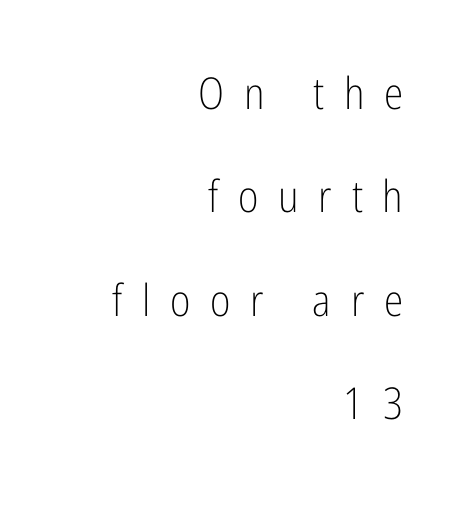
No letter is thick-stroked: the sample isn't bold. Horizontal bands of white between lines are thick stripes. The font family rendered here belongs to the sans-serif group. Inter-character spacing is expanded well beyond the font's built-in metrics. This sample uses an upright cut, with every glyph sitting square on the baseline.
